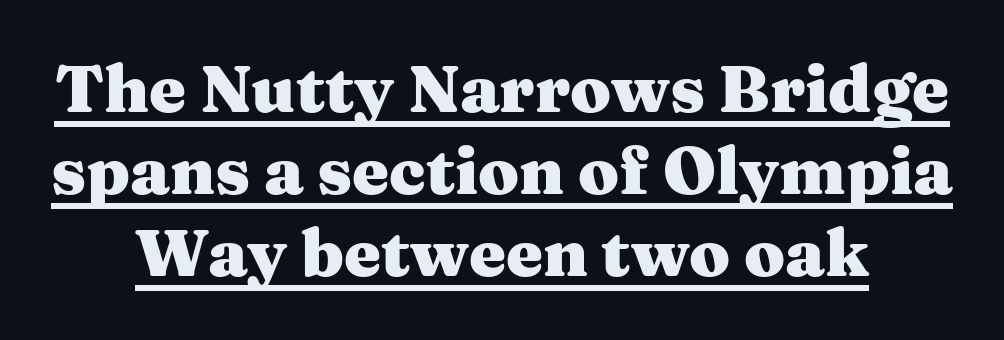
Q: Is the text bold? A: Yes.
Q: Is the text italic (slanted)? A: No, it is upright.
Q: Is the typeface a serif or a sans-serif typeface? A: Serif.
Q: Is the text underlined? A: Yes.
Q: How is the paragraph aligned? A: Centered.
Q: Is the spacing between letters normal or unusually wide? A: Normal.
Q: Width (condensed, normal, or wide)? A: Wide.
Q: Stroke contrast? A: Medium.
Q: x-height? A: Medium.
Q: Monospaced? A: No.
